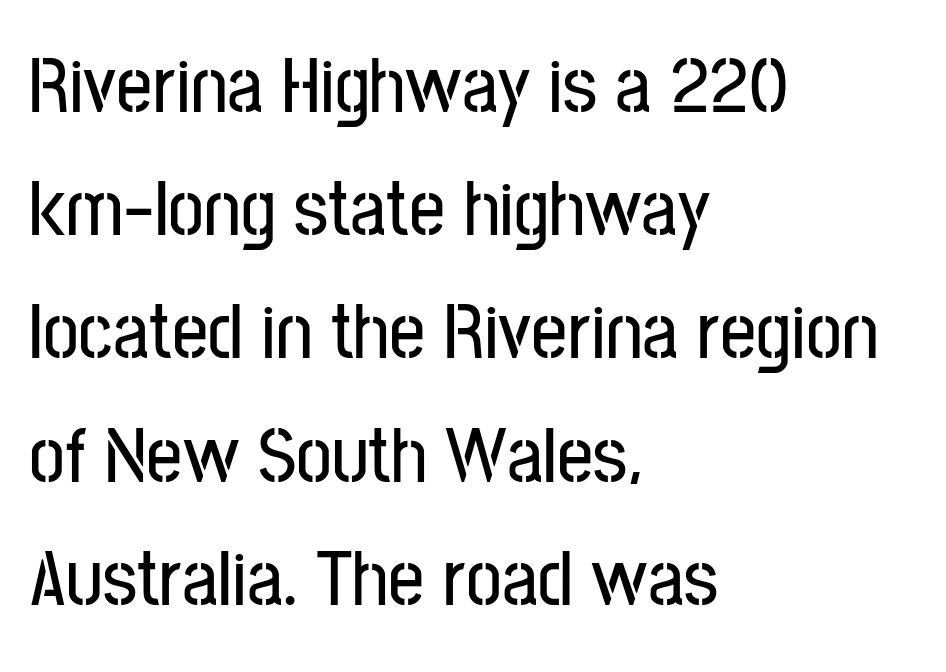
{"serif": "no", "italic": "no", "width": "condensed", "stroke_contrast": "low", "x_height": "medium", "monospaced": "no", "underline": "no", "align": "left", "line_spacing": "normal", "line_spacing_ratio": 1.54, "letter_spacing": "normal", "letter_spacing_em": 0.0, "glyph_px": 80}
